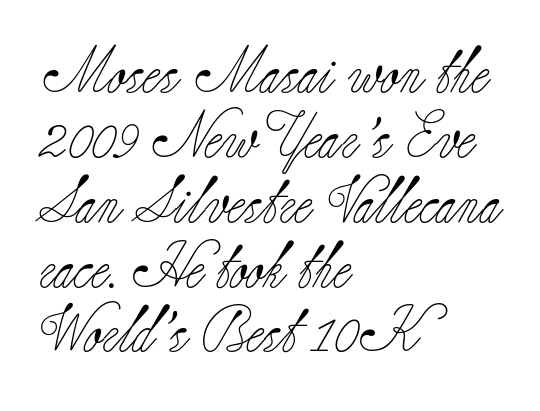
These lines keep a tight, regular rhythm from letter to letter. Proportional: the letters do not fall into vertical columns. Leading: standard. Honestly, there is no underline to notice here at all.
